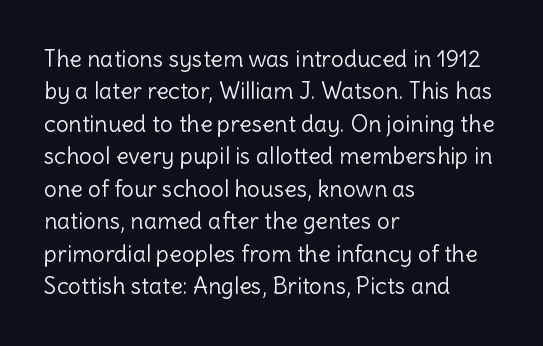
The image shows 23 px text type, upright; set left-aligned, normal line spacing (1.41x), normal letter spacing, not underlined.
